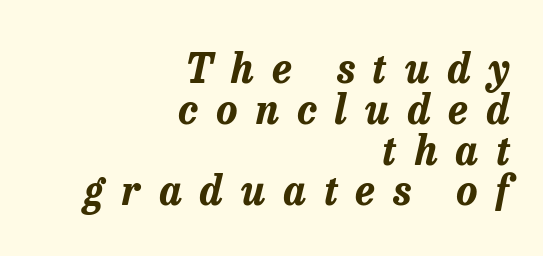
{"italic": "yes", "lean": "right", "slant_degrees": 13, "bold": "yes", "weight": "bold", "width": "normal", "stroke_contrast": "low", "x_height": "medium", "monospaced": "no", "underline": "no", "align": "right", "line_spacing": "tight", "line_spacing_ratio": 1.02, "letter_spacing": "wide", "letter_spacing_em": 0.45, "glyph_px": 40}
